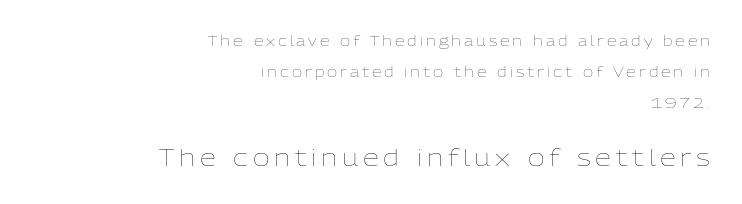
Q: Is the text bold? A: No.
Q: Is the text italic (slanted)? A: No, it is upright.
Q: Is the text underlined? A: No.
Q: How is the paragraph aligned? A: Right-aligned.
Q: Is the spacing between letters normal or unusually wide? A: Unusually wide.
Q: Is the spacing between lines tight, normal or loose? A: Loose.
Q: Which block of text is set in a larger size, the first (top) or the second (bottom)? A: The second (bottom) one.
